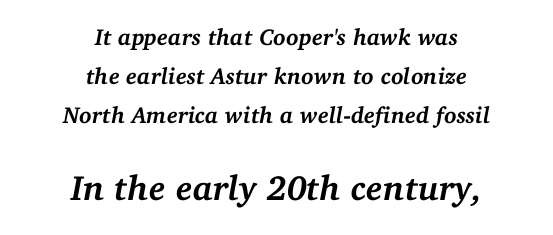
Q: Is the text bold? A: Yes.
Q: Is the text italic (slanted)? A: Yes, it leans right by about 11 degrees.
Q: Is the typeface a serif or a sans-serif typeface? A: Serif.
Q: Is the text underlined? A: No.
Q: How is the paragraph aligned? A: Centered.
Q: Is the spacing between letters normal or unusually wide? A: Normal.
Q: Is the spacing between lines tight, normal or loose? A: Normal.
Q: Which block of text is set in a larger size, the first (top) or the second (bottom)? A: The second (bottom) one.
Q: Width (condensed, normal, or wide)? A: Normal.
Q: Stroke contrast? A: Medium.
Q: x-height? A: Medium.
Q: Monospaced? A: No.
